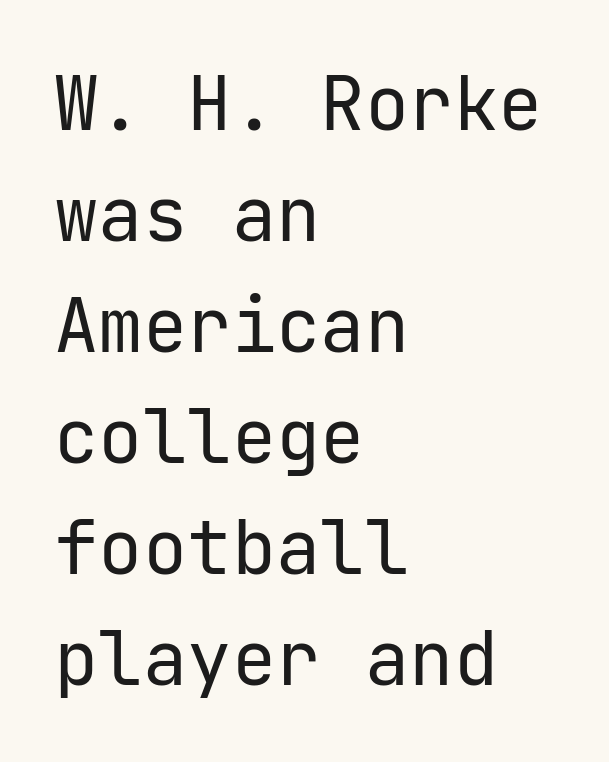
{"serif": "no", "italic": "no", "bold": "no", "weight": "regular", "width": "normal", "stroke_contrast": "low", "x_height": "medium", "underline": "no", "align": "left", "line_spacing": "normal", "line_spacing_ratio": 1.5, "letter_spacing": "normal", "letter_spacing_em": 0.0, "glyph_px": 74}
